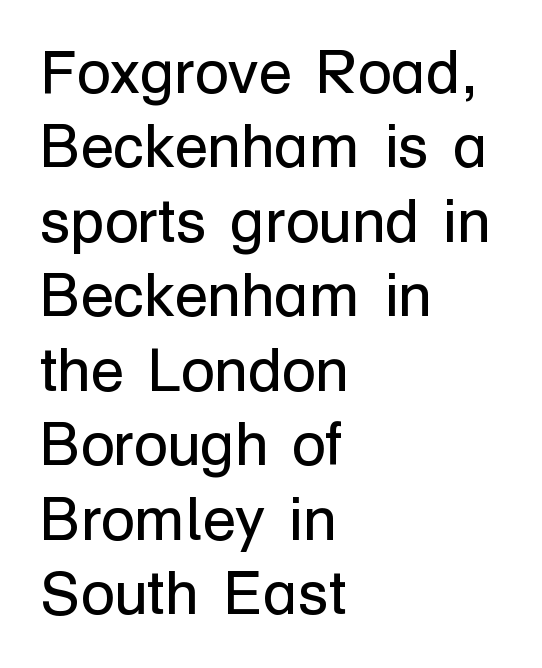
If you drew a line through each stem, it would be perfectly vertical. These lines stack with their left ends in a neat column. Check where the strokes stop: nothing finishes them off — pure sans. Rule under the text: the space is simply empty. Spacing verdict: proportional, widths tailored to each character.
